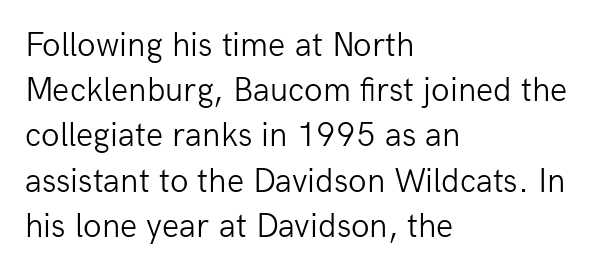
Q: Is the text bold? A: No.
Q: Is the text italic (slanted)? A: No, it is upright.
Q: Is the typeface a serif or a sans-serif typeface? A: Sans-serif.
Q: Is the text underlined? A: No.
Q: How is the paragraph aligned? A: Left-aligned.
Q: Is the spacing between letters normal or unusually wide? A: Normal.
Q: Is the spacing between lines tight, normal or loose? A: Normal.
Q: Width (condensed, normal, or wide)? A: Normal.
Q: Stroke contrast? A: Low.
Q: x-height? A: Medium.
Q: Monospaced? A: No.
